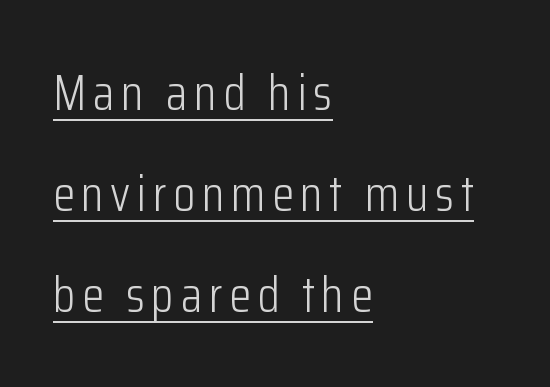
Q: Is the text bold? A: No.
Q: Is the text italic (slanted)? A: No, it is upright.
Q: Is the typeface a serif or a sans-serif typeface? A: Sans-serif.
Q: Is the text underlined? A: Yes.
Q: How is the paragraph aligned? A: Left-aligned.
Q: Is the spacing between lines tight, normal or loose? A: Loose.
Q: Width (condensed, normal, or wide)? A: Condensed.
Q: Stroke contrast? A: Low.
Q: x-height? A: Medium.
Q: Monospaced? A: No.
